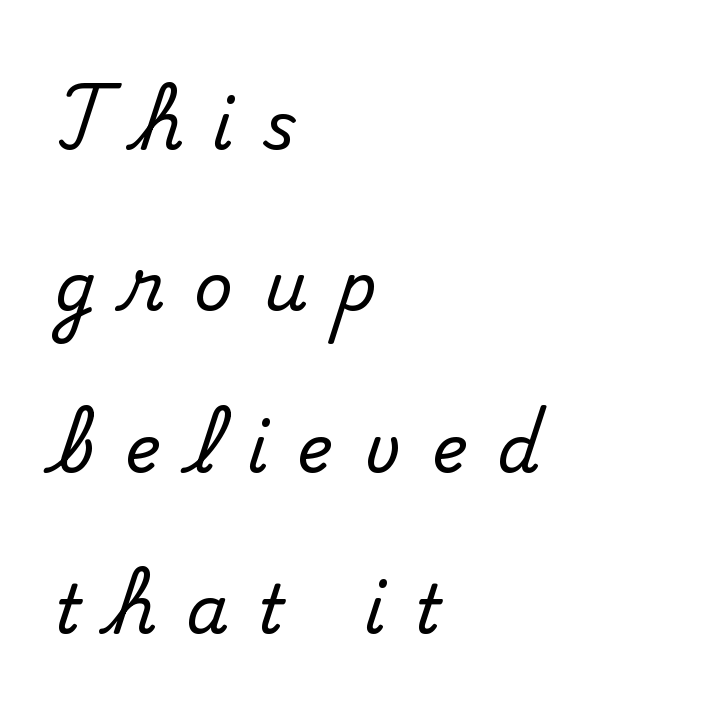
A typesetter would call this heavily tracked-out type. Note the varied advance widths — an 'i' is clearly narrower than an 'm'. Descenders are the only things crossing below the line. One-word summary of the alignment: left.
